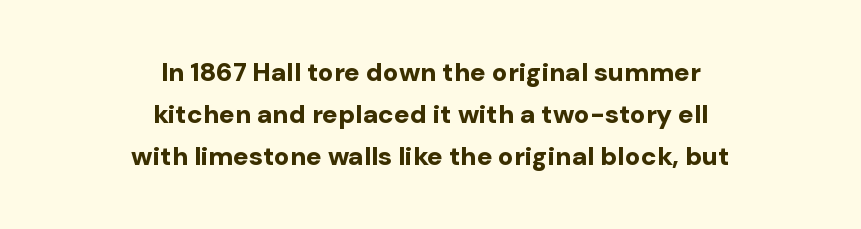
{"italic": "no", "bold": "yes", "underline": "no", "align": "center", "line_spacing": "normal", "line_spacing_ratio": 1.62, "letter_spacing": "normal", "letter_spacing_em": 0.0, "glyph_px": 26}
